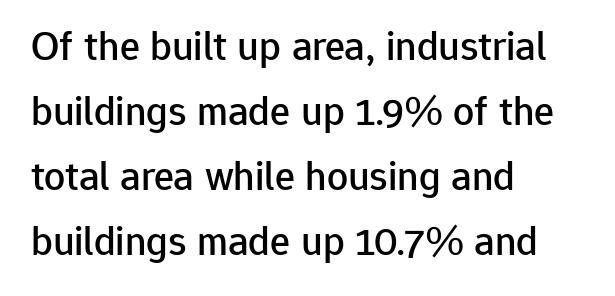
What stands out about the letter spacing? Nothing — it is the standard amount. Compared with typical paragraphs, the rows here are spaced about the same. A roman cut, with each character standing at attention. Look at the bottom of the vertical strokes: they stop flat, with no serifs.
